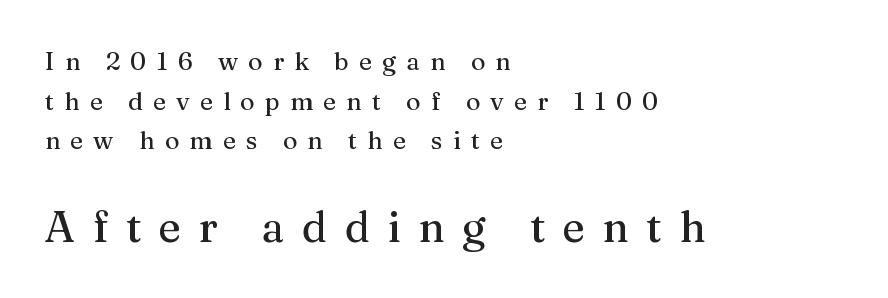
The image shows 43 px serif type, upright; set left-aligned, normal line spacing (1.59x), unusually wide letter spacing (+0.4 em), not underlined; the second (bottom) block is 1.72x larger; medium stroke contrast and a medium x-height.
